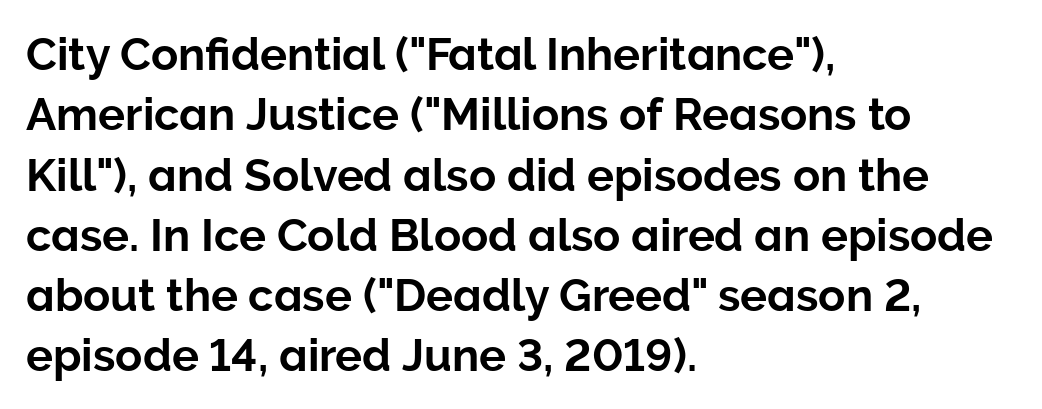
Q: Is the text italic (slanted)? A: No, it is upright.
Q: Is the typeface a serif or a sans-serif typeface? A: Sans-serif.
Q: Is the text underlined? A: No.
Q: How is the paragraph aligned? A: Left-aligned.
Q: Is the spacing between letters normal or unusually wide? A: Normal.
Q: Is the spacing between lines tight, normal or loose? A: Normal.
Q: Width (condensed, normal, or wide)? A: Normal.
Q: Stroke contrast? A: Low.
Q: x-height? A: Medium.
Q: Monospaced? A: No.
